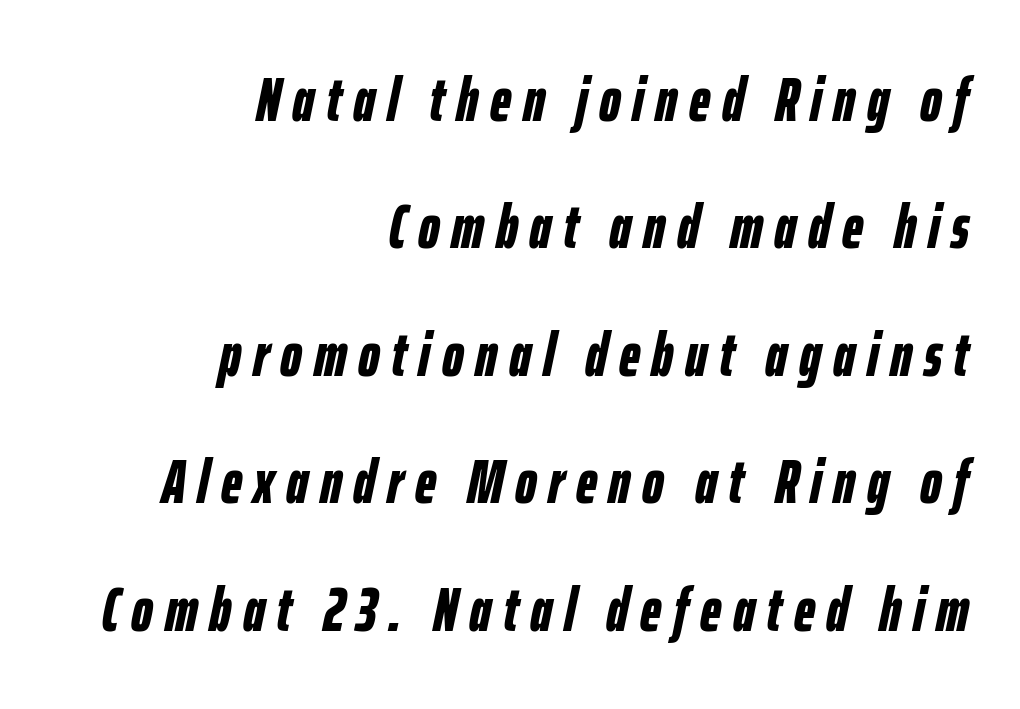
Q: Is the text bold? A: Yes.
Q: Is the text italic (slanted)? A: Yes, it leans right by about 12 degrees.
Q: Is the text underlined? A: No.
Q: How is the paragraph aligned? A: Right-aligned.
Q: Is the spacing between lines tight, normal or loose? A: Loose.
Q: Width (condensed, normal, or wide)? A: Condensed.
Q: Stroke contrast? A: Low.
Q: x-height? A: Medium.
Q: Monospaced? A: No.
